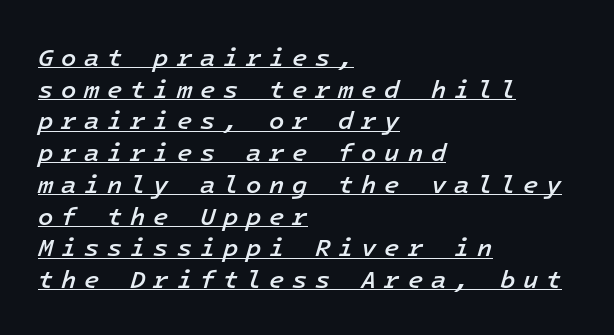
Q: Is the text bold? A: Semi-bold.
Q: Is the text italic (slanted)? A: Yes, it leans right by about 16 degrees.
Q: Is the text underlined? A: Yes.
Q: How is the paragraph aligned? A: Left-aligned.
Q: Is the spacing between letters normal or unusually wide? A: Unusually wide.
Q: Is the spacing between lines tight, normal or loose? A: Normal.
